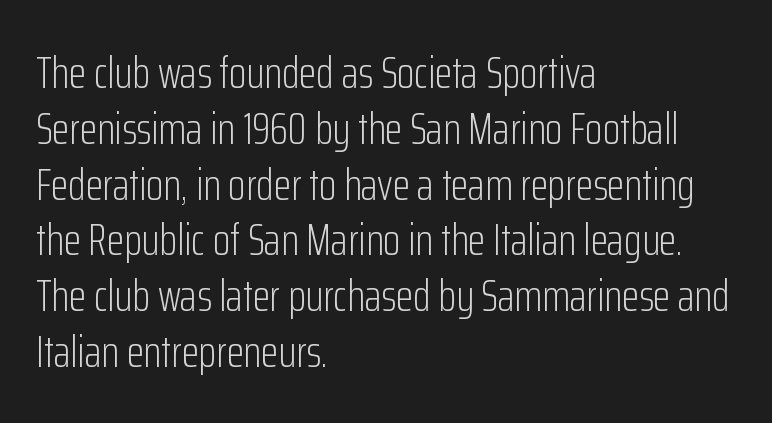
{"serif": "no", "italic": "no", "bold": "no", "weight": "light", "width": "condensed", "stroke_contrast": "low", "x_height": "medium", "monospaced": "no", "underline": "no", "align": "left", "line_spacing_ratio": 1.24, "letter_spacing": "normal", "letter_spacing_em": 0.0, "glyph_px": 45}
